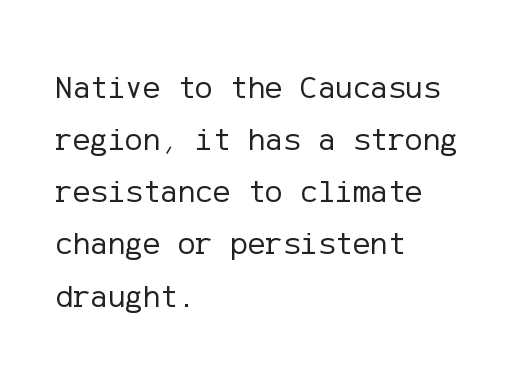
The image shows 33 px regular-weight sans-serif type, upright; set left-aligned, normal line spacing (1.58x), normal letter spacing, not underlined; low stroke contrast and a medium x-height.
